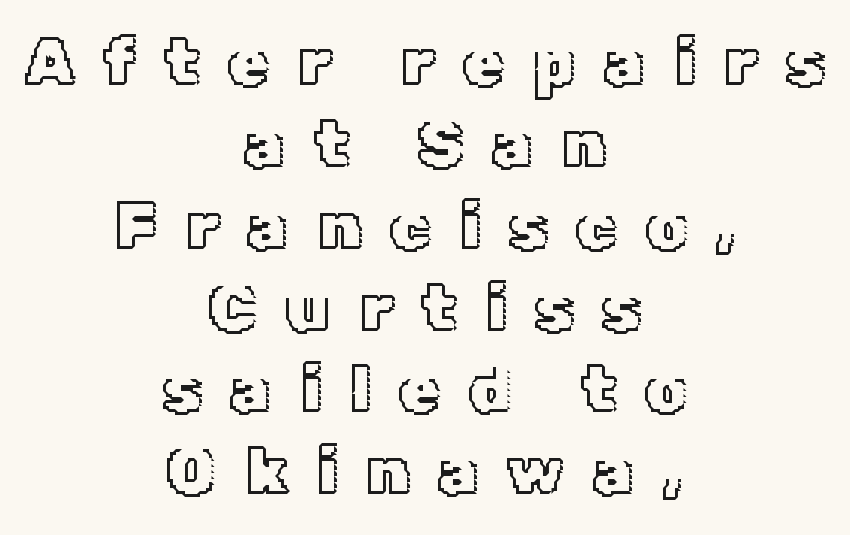
The image shows 66 px text type, upright; set centered, line spacing 1.24x, unusually wide letter spacing (+0.43 em), not underlined; a medium x-height.
